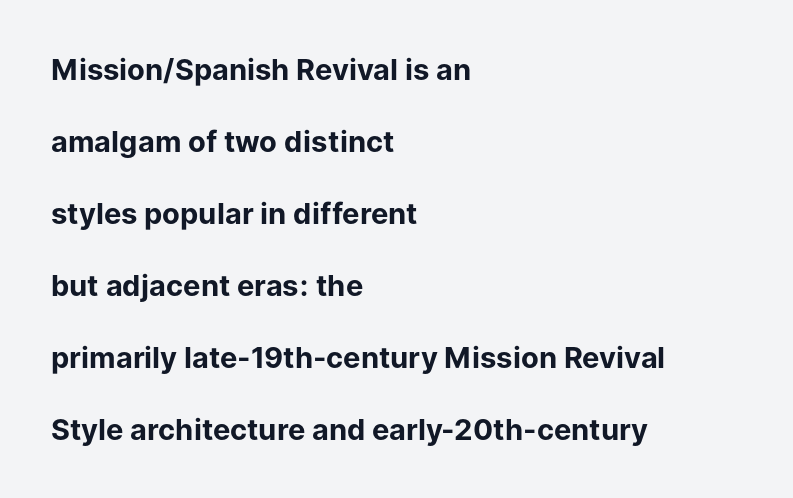
{"serif": "no", "italic": "no", "bold": "yes", "weight": "bold", "width": "normal", "stroke_contrast": "low", "x_height": "medium", "monospaced": "no", "underline": "no", "align": "left", "line_spacing": "loose", "line_spacing_ratio": 2.48, "letter_spacing": "normal", "letter_spacing_em": 0.0, "glyph_px": 29}
